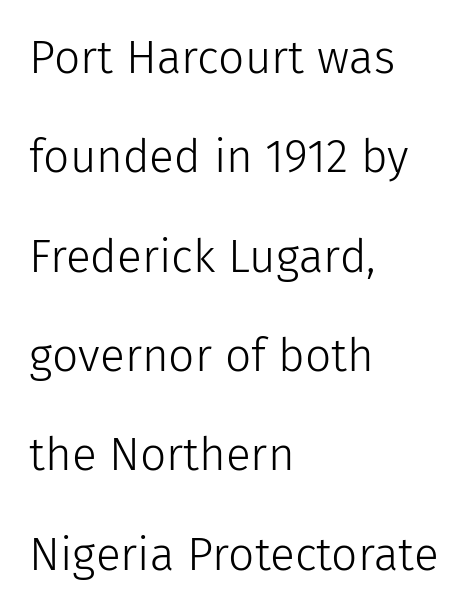
{"serif": "no", "italic": "no", "bold": "no", "weight": "light", "width": "normal", "stroke_contrast": "low", "x_height": "medium", "monospaced": "no", "underline": "no", "align": "left", "line_spacing": "loose", "line_spacing_ratio": 2.16, "letter_spacing": "normal", "letter_spacing_em": 0.0, "glyph_px": 46}
